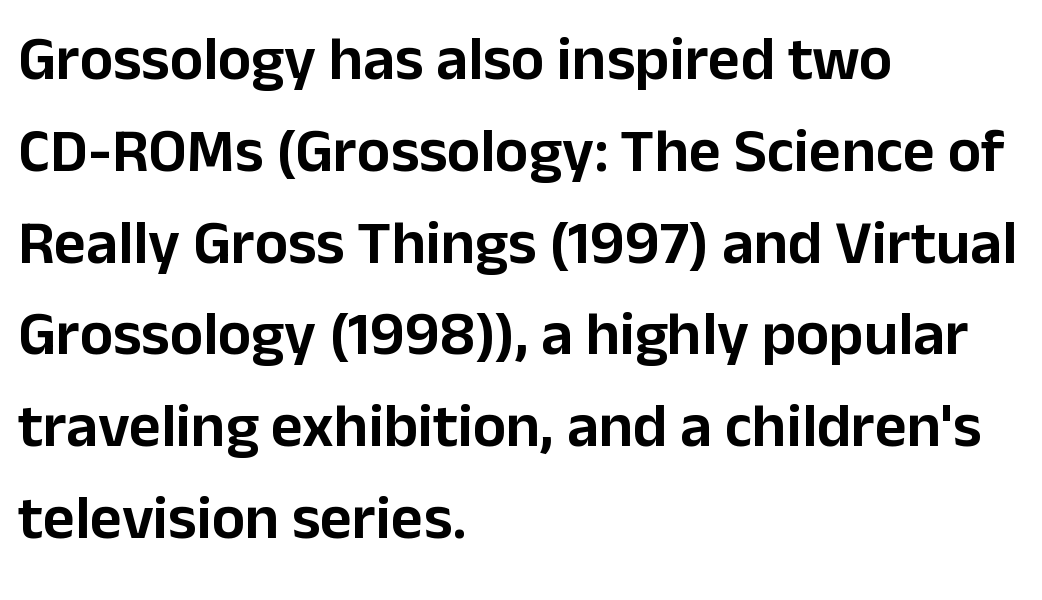
{"serif": "no", "italic": "no", "width": "normal", "stroke_contrast": "low", "x_height": "medium", "monospaced": "no", "underline": "no", "align": "left", "line_spacing": "normal", "line_spacing_ratio": 1.48, "letter_spacing": "normal", "letter_spacing_em": 0.0, "glyph_px": 62}
